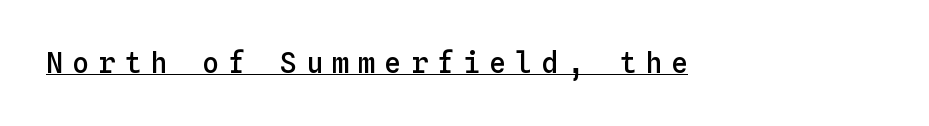
The image shows 28 px semibold type, upright, monospaced; set unusually wide letter spacing (+0.33 em), underlined; low stroke contrast and a medium x-height.
